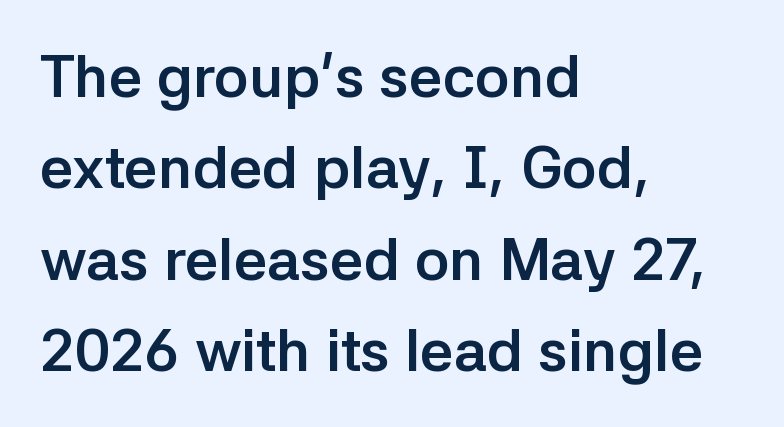
Q: Is the text bold? A: Yes.
Q: Is the text italic (slanted)? A: No, it is upright.
Q: Is the typeface a serif or a sans-serif typeface? A: Sans-serif.
Q: Is the text underlined? A: No.
Q: How is the paragraph aligned? A: Left-aligned.
Q: Is the spacing between letters normal or unusually wide? A: Normal.
Q: Is the spacing between lines tight, normal or loose? A: Normal.
Q: Width (condensed, normal, or wide)? A: Normal.
Q: Stroke contrast? A: Low.
Q: x-height? A: Medium.
Q: Monospaced? A: No.
